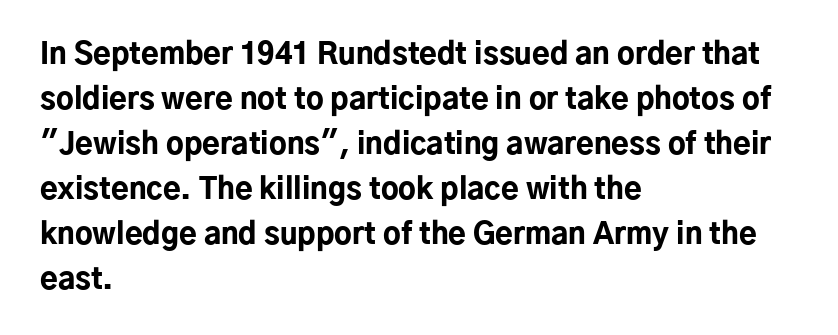
Q: Is the text bold? A: Yes.
Q: Is the text italic (slanted)? A: No, it is upright.
Q: Is the typeface a serif or a sans-serif typeface? A: Sans-serif.
Q: Is the text underlined? A: No.
Q: How is the paragraph aligned? A: Left-aligned.
Q: Is the spacing between letters normal or unusually wide? A: Normal.
Q: Is the spacing between lines tight, normal or loose? A: Normal.
Q: Width (condensed, normal, or wide)? A: Normal.
Q: Stroke contrast? A: Low.
Q: x-height? A: Medium.
Q: Monospaced? A: No.
